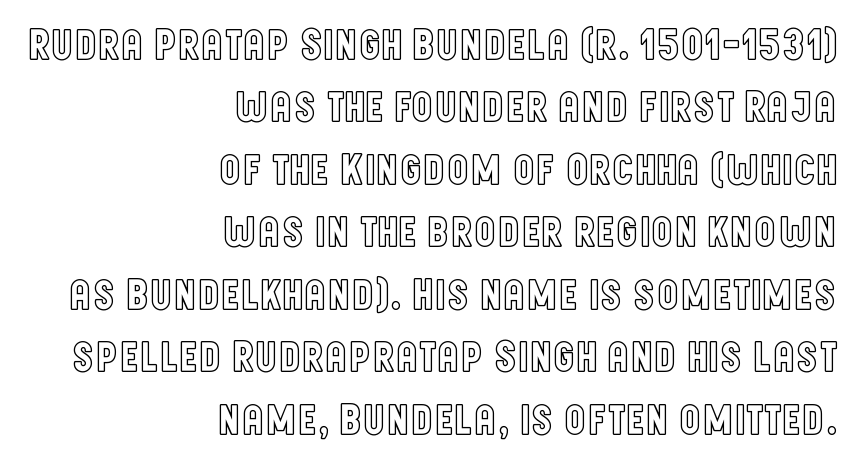
What's the leading like? Ordinary, nothing unusual. Think of a printed novel: that variable character pitch is what you see here. The foot of each line stays bare and open. Is there any slant? The stems are plumb. Horizontal alignment here is rightward, an uncommon choice for prose. You could call the tracking neutral — neither tight nor loose.
